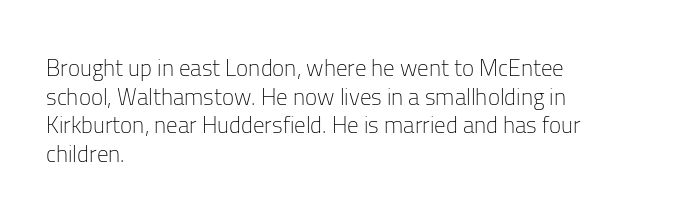
The lines sit at an ordinary, default distance from one another. The text block is weighted toward the left margin, trailing off unevenly rightward. Tracking value appears to be zero — textbook default spacing. Has an underline been added? It has not. Stroke mass is kept to a normal reading level or below.
